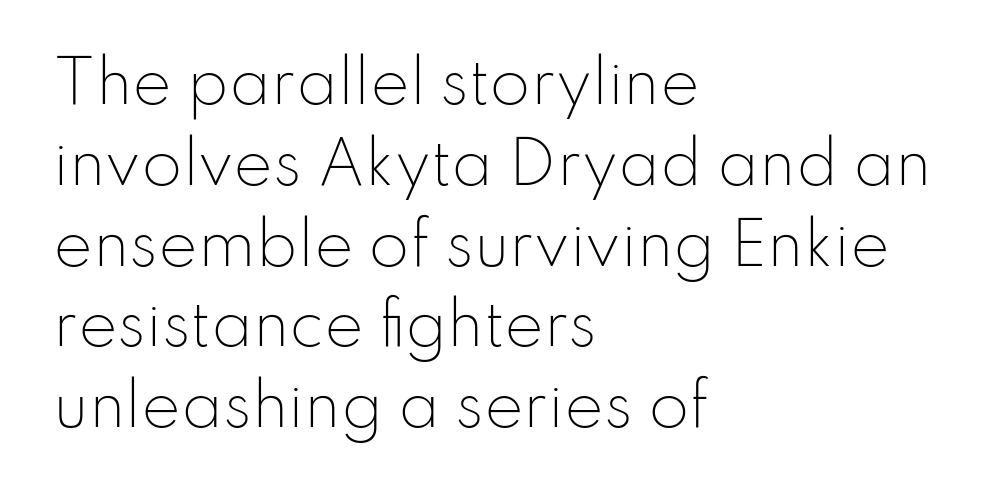
Q: Is the text bold? A: No.
Q: Is the text italic (slanted)? A: No, it is upright.
Q: Is the typeface a serif or a sans-serif typeface? A: Sans-serif.
Q: Is the text underlined? A: No.
Q: How is the paragraph aligned? A: Left-aligned.
Q: Is the spacing between letters normal or unusually wide? A: Normal.
Q: Is the spacing between lines tight, normal or loose? A: Normal.
Q: Width (condensed, normal, or wide)? A: Normal.
Q: Stroke contrast? A: Low.
Q: x-height? A: Small.
Q: Monospaced? A: No.
